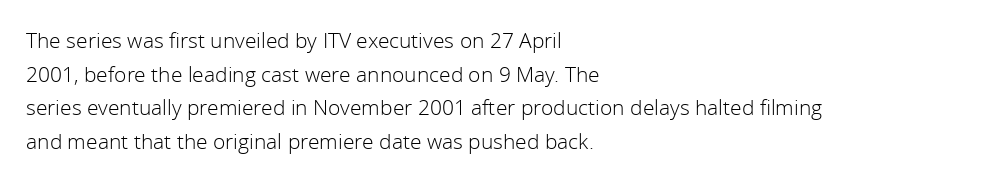
The font's upright variant was chosen for this text. Does the leading feel generous? No, just average. Letters rest on an invisible, unmarked baseline. Heft: none added — not bold. Typeset ragged right — the left edge is the straight one.
